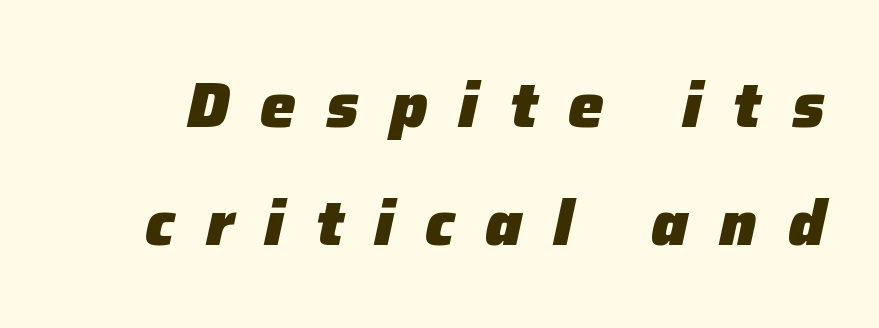
The image shows 64 px heavy type, italic (leaning right); set line spacing 1.84x, unusually wide letter spacing (+0.48 em), not underlined; low stroke contrast and a medium x-height.
